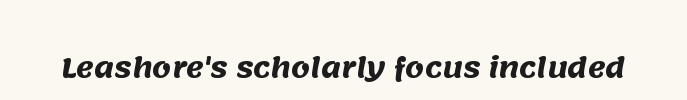
The image shows 27 px bold type; set normal letter spacing, not underlined.
